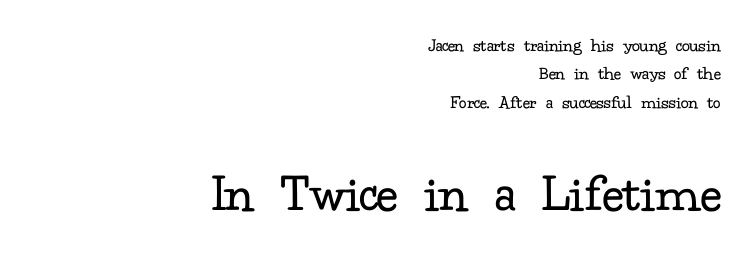
{"serif": "yes", "italic": "no", "bold": "no", "weight": "regular", "width": "normal", "stroke_contrast": "low", "x_height": "small", "monospaced": "no", "underline": "no", "align": "right", "line_spacing": "normal", "line_spacing_ratio": 1.49, "letter_spacing": "normal", "letter_spacing_em": 0.0, "larger_block": "second", "size_ratio": 2.95, "glyph_px": 56}
